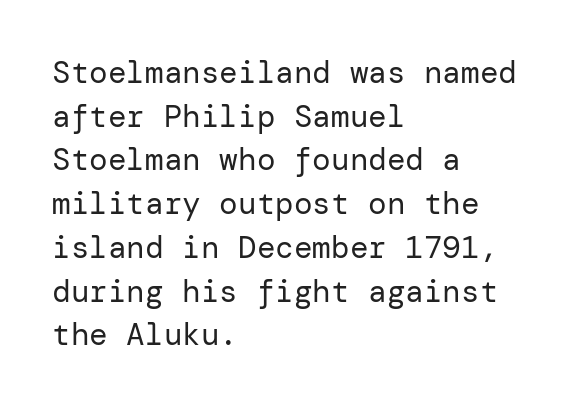
Q: Is the text bold? A: No.
Q: Is the text italic (slanted)? A: No, it is upright.
Q: Is the typeface a serif or a sans-serif typeface? A: Sans-serif.
Q: Is the text underlined? A: No.
Q: How is the paragraph aligned? A: Left-aligned.
Q: Is the spacing between letters normal or unusually wide? A: Normal.
Q: Is the spacing between lines tight, normal or loose? A: Normal.
Q: Width (condensed, normal, or wide)? A: Normal.
Q: Stroke contrast? A: Low.
Q: x-height? A: Medium.
